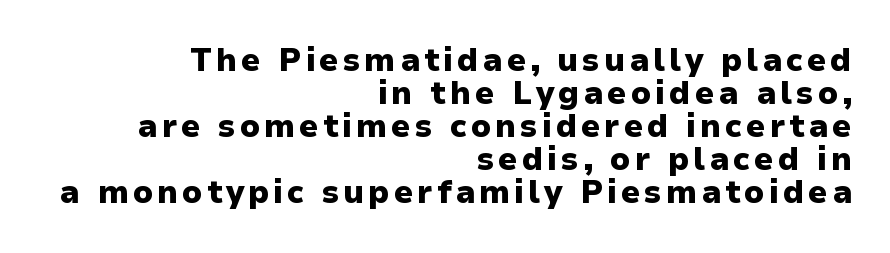
Line spacing here is tight. The lettering holds an erect, upright posture throughout. The face used here is proportionally spaced, like ordinary book or web type. A full-strength bold gives these letters their thick strokes.
